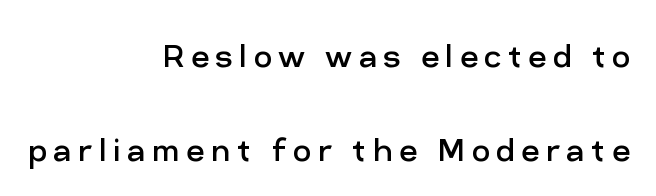
The image shows 40 px regular-weight sans-serif type, upright; set right-aligned, loose line spacing (2.36x), not underlined; low stroke contrast and a medium x-height.
